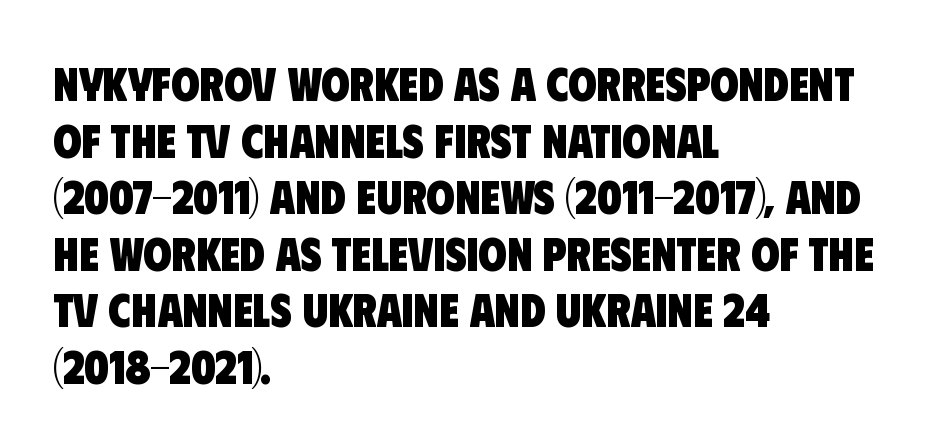
The face used here is a sans, in the tradition of grotesques and geometrics. Left-aligned paragraph, ragged on the right. The space directly below the letters is spotless. Thick stems and heavy bowls — unmistakably bold. The rendering keeps characters at their native spacing.
